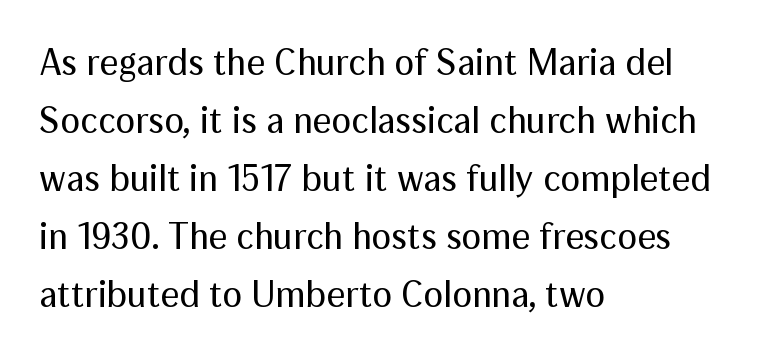
The text was rendered using a sans face with plain stroke endings. Vertical spacing — default. No word sits above an underline. Short and long lines alike share a common starting point at left. Every character sits straight up, as roman type does.
